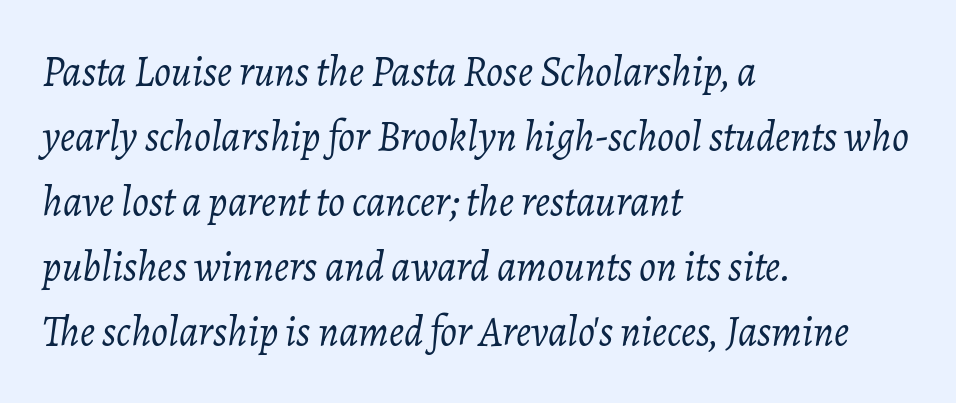
Q: Is the text bold? A: No.
Q: Is the text italic (slanted)? A: Yes, it leans right by about 7 degrees.
Q: Is the text underlined? A: No.
Q: How is the paragraph aligned? A: Left-aligned.
Q: Is the spacing between letters normal or unusually wide? A: Normal.
Q: Is the spacing between lines tight, normal or loose? A: Normal.
Q: Width (condensed, normal, or wide)? A: Normal.
Q: Stroke contrast? A: Low.
Q: x-height? A: Medium.
Q: Monospaced? A: No.
